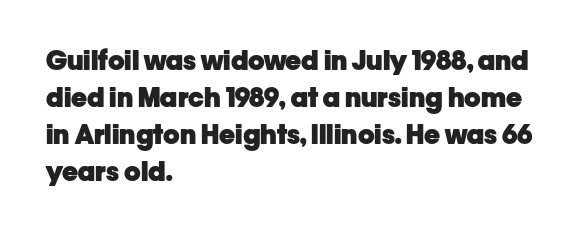
The image shows 27 px bold type, upright; set left-aligned, normal line spacing (1.37x), normal letter spacing, not underlined.
